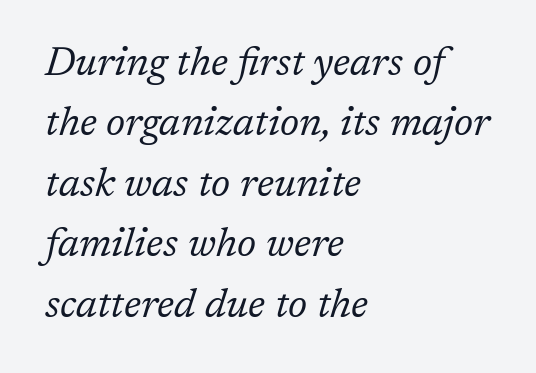
Q: Is the text bold? A: No.
Q: Is the text italic (slanted)? A: Yes, it leans right by about 17 degrees.
Q: Is the typeface a serif or a sans-serif typeface? A: Serif.
Q: Is the text underlined? A: No.
Q: How is the paragraph aligned? A: Left-aligned.
Q: Is the spacing between letters normal or unusually wide? A: Normal.
Q: Is the spacing between lines tight, normal or loose? A: Normal.
Q: Width (condensed, normal, or wide)? A: Normal.
Q: Stroke contrast? A: Low.
Q: x-height? A: Medium.
Q: Monospaced? A: No.
